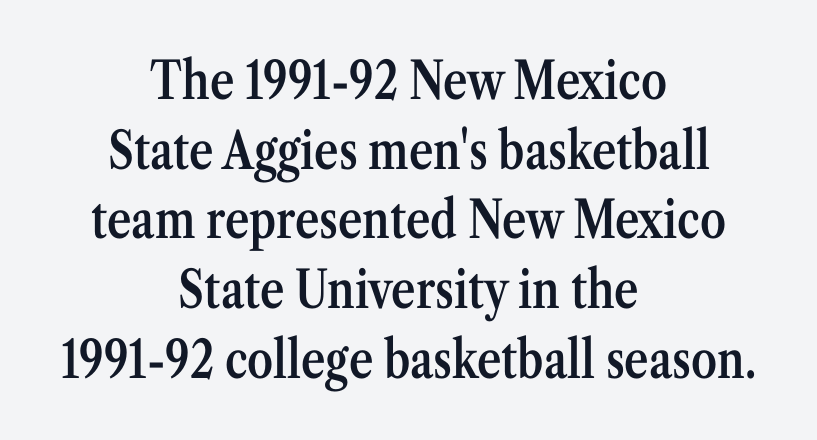
The image shows 52 px semibold, condensed serif type, upright; set centered, normal line spacing (1.34x), normal letter spacing, not underlined; medium stroke contrast and a medium x-height.
